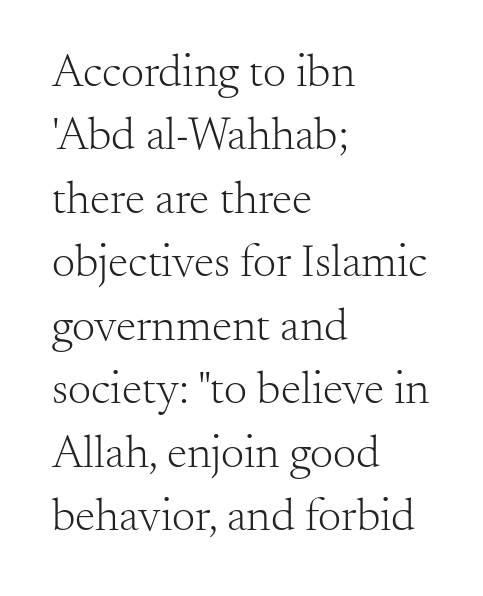
Q: Is the text bold? A: No.
Q: Is the text italic (slanted)? A: No, it is upright.
Q: Is the typeface a serif or a sans-serif typeface? A: Serif.
Q: Is the text underlined? A: No.
Q: How is the paragraph aligned? A: Left-aligned.
Q: Is the spacing between letters normal or unusually wide? A: Normal.
Q: Is the spacing between lines tight, normal or loose? A: Normal.
Q: Width (condensed, normal, or wide)? A: Normal.
Q: Stroke contrast? A: Medium.
Q: x-height? A: Small.
Q: Monospaced? A: No.
